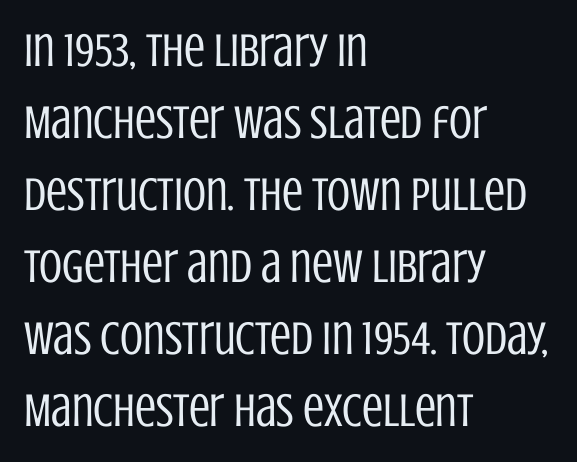
{"serif": "no", "italic": "no", "bold": "no", "weight": "regular", "width": "condensed", "stroke_contrast": "low", "x_height": "large", "monospaced": "no", "underline": "no", "align": "left", "line_spacing": "normal", "line_spacing_ratio": 1.53, "letter_spacing": "normal", "letter_spacing_em": 0.0, "glyph_px": 47}
